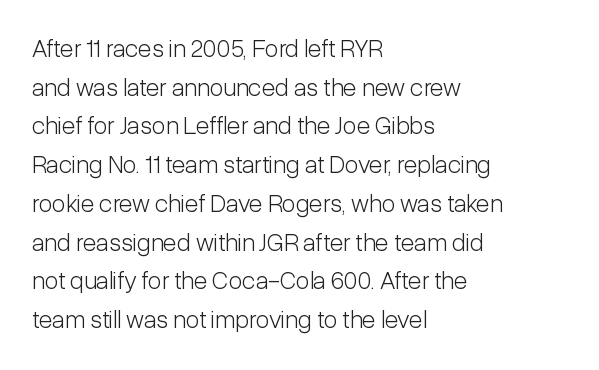
Notice how descenders clear the ascenders below comfortably — that's standard leading. Posture: vertical. Letter spacing: default. This rendering uses left alignment, leaving the right contour irregular.
